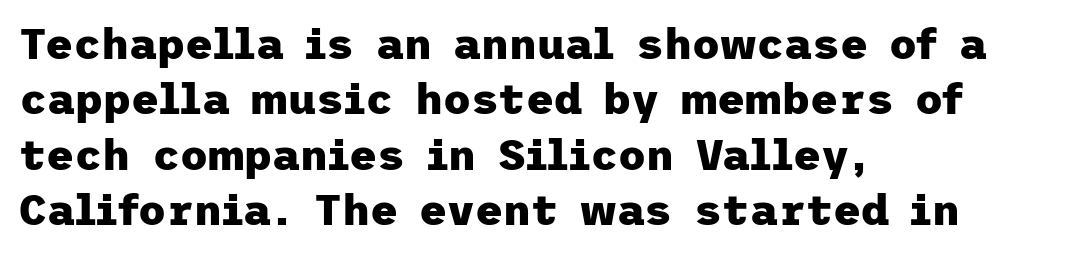
{"serif": "no", "italic": "no", "bold": "yes", "weight": "heavy", "width": "normal", "stroke_contrast": "low", "x_height": "medium", "underline": "no", "align": "left", "line_spacing": "normal", "line_spacing_ratio": 1.29, "letter_spacing": "normal", "letter_spacing_em": 0.0, "glyph_px": 43}
